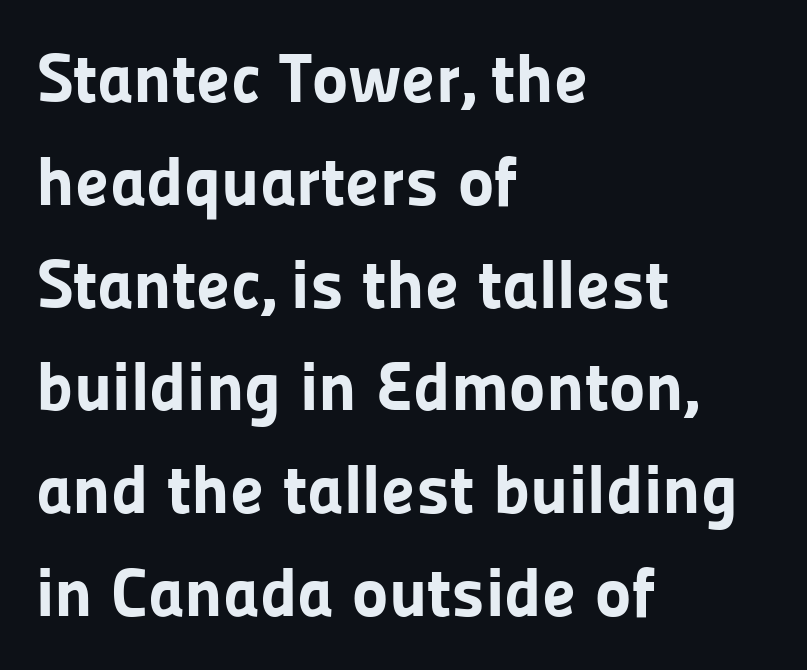
Is the block centered? No — it sits flush against the left margin. Words float on clear page, feet unadorned. The passage shown is emphatically bold. Notice how the stems are strictly vertical — no italics here. A typesetter would call this proportional, since set widths differ per character. Vertical spacing — default.
